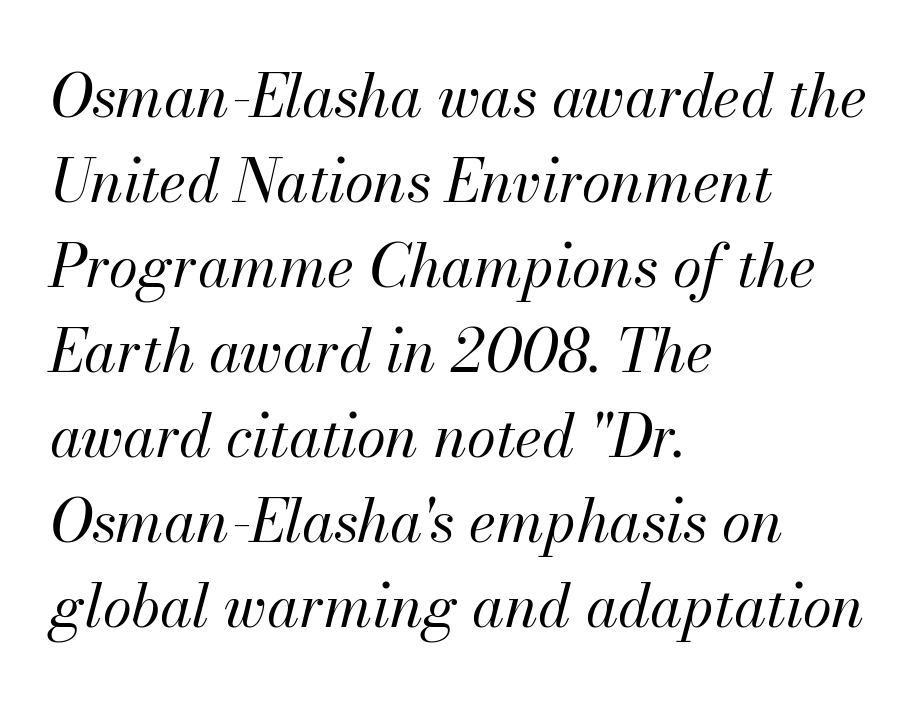
{"italic": "yes", "lean": "right", "slant_degrees": 13, "bold": "no", "weight": "regular", "width": "normal", "stroke_contrast": "medium", "x_height": "small", "monospaced": "no", "underline": "no", "align": "left", "line_spacing": "normal", "line_spacing_ratio": 1.44, "letter_spacing": "normal", "letter_spacing_em": 0.0, "glyph_px": 59}
